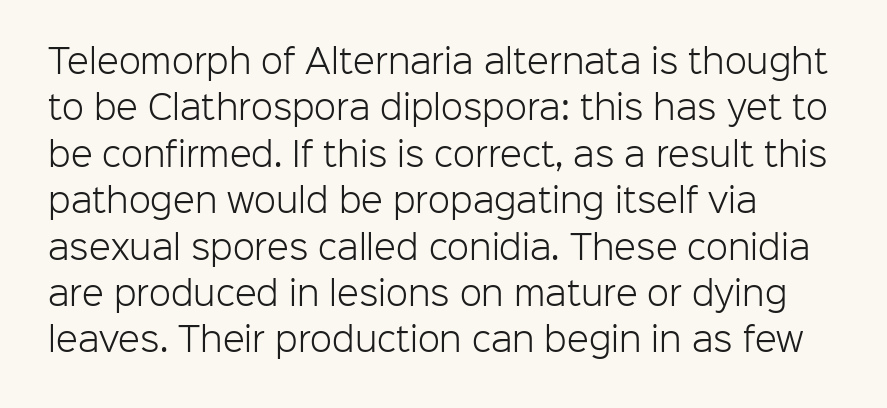
Q: Is the text bold? A: No.
Q: Is the text italic (slanted)? A: No, it is upright.
Q: Is the typeface a serif or a sans-serif typeface? A: Sans-serif.
Q: Is the text underlined? A: No.
Q: How is the paragraph aligned? A: Left-aligned.
Q: Is the spacing between letters normal or unusually wide? A: Normal.
Q: Is the spacing between lines tight, normal or loose? A: Normal.
Q: Width (condensed, normal, or wide)? A: Normal.
Q: Stroke contrast? A: Low.
Q: x-height? A: Medium.
Q: Monospaced? A: No.
